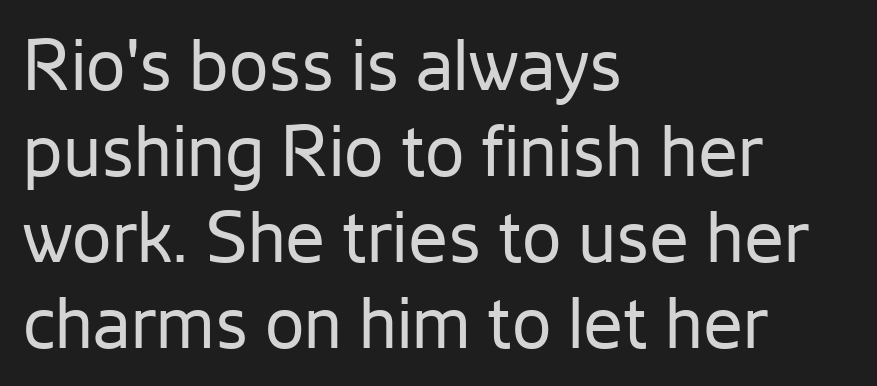
{"serif": "no", "italic": "no", "bold": "no", "weight": "regular", "width": "normal", "stroke_contrast": "low", "x_height": "medium", "monospaced": "no", "underline": "no", "align": "left", "line_spacing_ratio": 1.21, "letter_spacing": "normal", "letter_spacing_em": 0.0, "glyph_px": 71}
